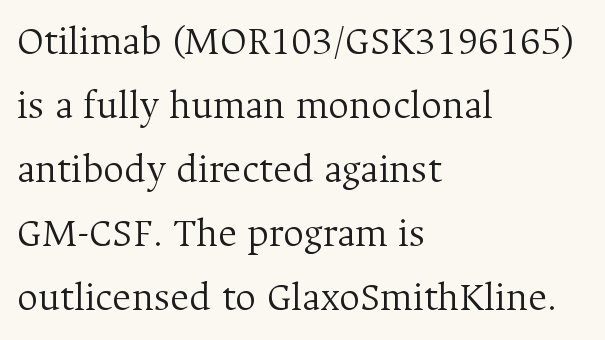
The image shows 41 px light serif type, upright; set left-aligned, normal line spacing (1.56x), normal letter spacing, not underlined; medium stroke contrast and a medium x-height.
